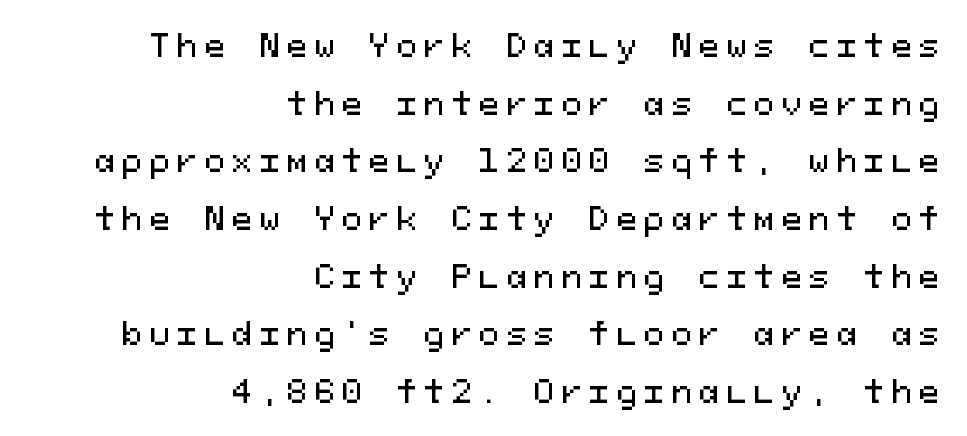
{"serif": "no", "italic": "no", "width": "normal", "stroke_contrast": "medium", "x_height": "medium", "monospaced": "yes", "underline": "no", "align": "right", "line_spacing_ratio": 1.86, "letter_spacing": "wide", "letter_spacing_em": 0.22, "glyph_px": 31}
